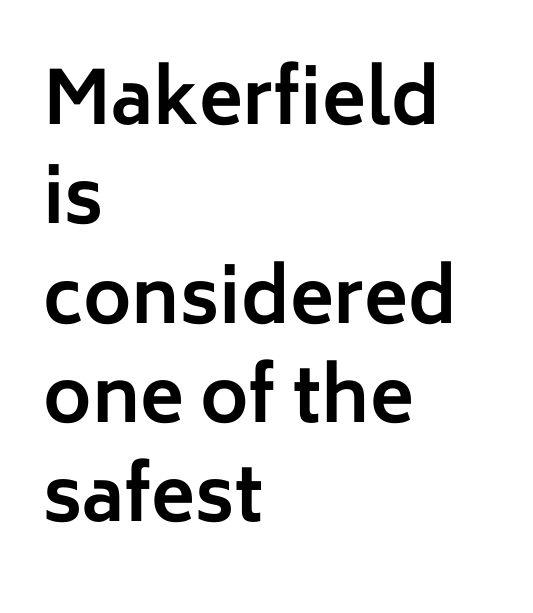
The image shows 73 px bold sans-serif type, upright; set left-aligned, normal line spacing (1.36x), normal letter spacing, not underlined; low stroke contrast and a medium x-height.
